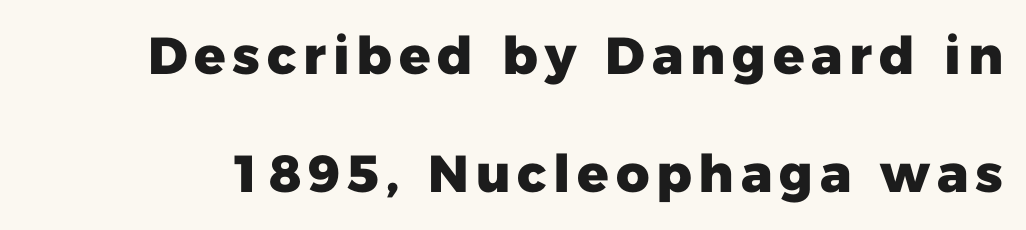
{"serif": "no", "italic": "no", "bold": "yes", "weight": "heavy", "width": "normal", "stroke_contrast": "low", "x_height": "medium", "monospaced": "no", "underline": "no", "line_spacing": "loose", "line_spacing_ratio": 2.27, "glyph_px": 52}
